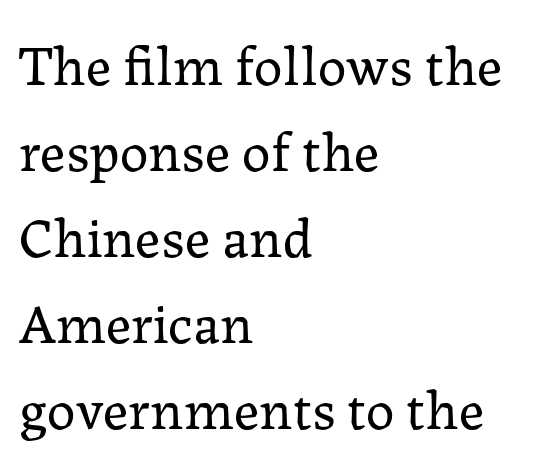
This sample keeps an unexceptional amount of space between lines. Spacing between characters is what you'd get straight out of the box. Each stroke keeps to a modest, everyday thickness or less. Descender tails drop into unmarked territory. The type sits square on the baseline with zero lean. Observe the serifs anchoring each vertical stroke in this sample.
